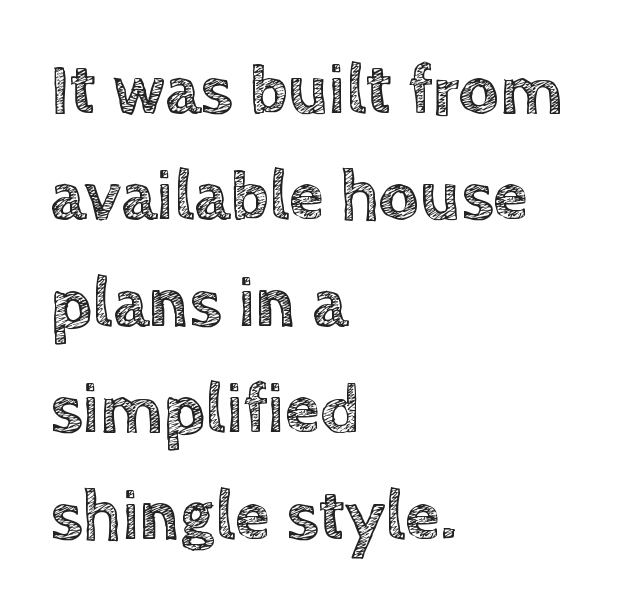
{"italic": "no", "width": "normal", "x_height": "large", "monospaced": "no", "underline": "no", "align": "left", "line_spacing": "normal", "line_spacing_ratio": 1.5, "letter_spacing": "normal", "letter_spacing_em": 0.0, "glyph_px": 71}
